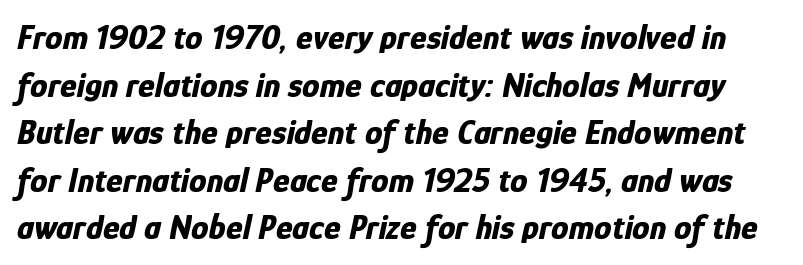
This sample has the flowing, uneven cadence of proportional lettering. Compared with an ordinary text face, these strokes are far heavier — a full bold. It's the slanting kind of type. The gaps between neighbouring characters are ordinary and unremarkable.
